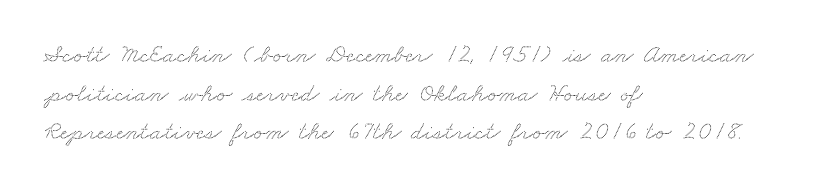
The image shows 26 px text type; set left-aligned, normal line spacing (1.49x), normal letter spacing, not underlined.
